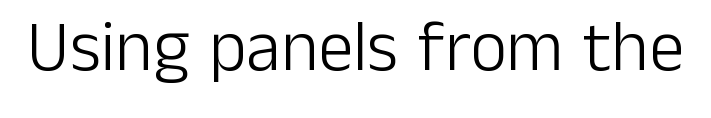
The image shows 71 px light sans-serif type, upright; set normal letter spacing, not underlined; low stroke contrast and a medium x-height.
